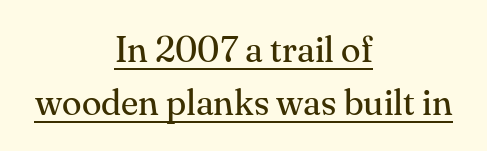
{"serif": "yes", "italic": "no", "bold": "no", "weight": "regular", "width": "normal", "stroke_contrast": "medium", "x_height": "small", "monospaced": "no", "underline": "yes", "align": "center", "line_spacing": "normal", "line_spacing_ratio": 1.47, "letter_spacing": "normal", "letter_spacing_em": 0.0, "glyph_px": 36}
